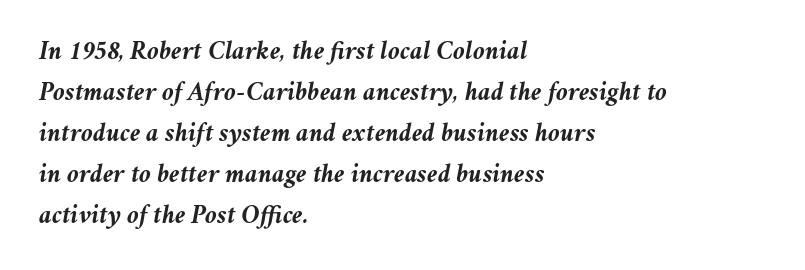
{"italic": "yes", "lean": "right", "slant_degrees": 11, "bold": "yes", "underline": "no", "align": "left", "line_spacing": "normal", "line_spacing_ratio": 1.52, "letter_spacing": "normal", "letter_spacing_em": 0.0, "glyph_px": 27}
